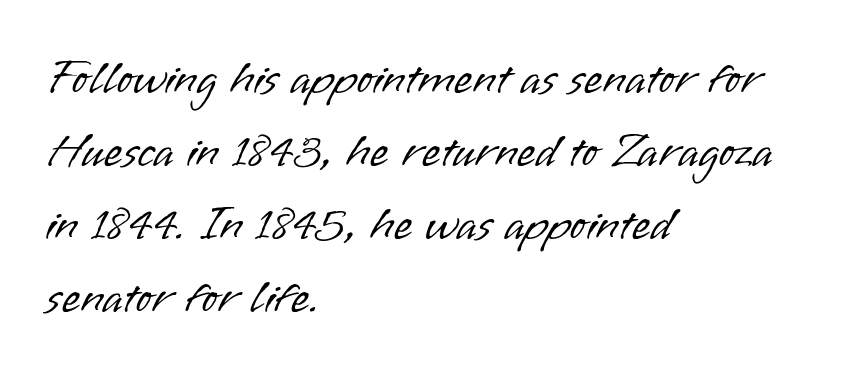
The image shows 48 px light sans-serif type; set left-aligned, normal line spacing (1.52x), normal letter spacing, not underlined; low stroke contrast and a small x-height.
